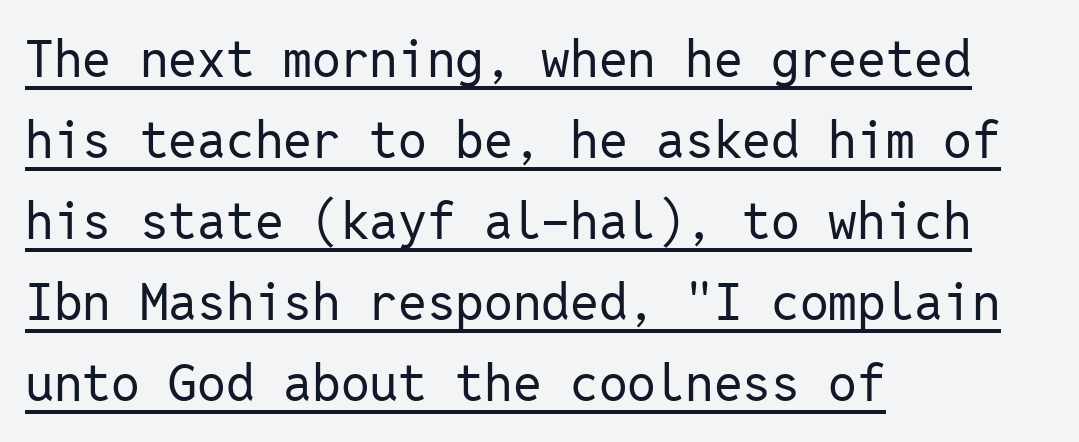
Nope, no serifs anywhere on these letters. A typesetter would call this zero additional tracking. Posture: vertical. Think standard paragraph weight, or any step lighter than that. Descenders here cross a horizontal rule under the line. Do the characters align in a grid? Yes, the font is monospaced.
